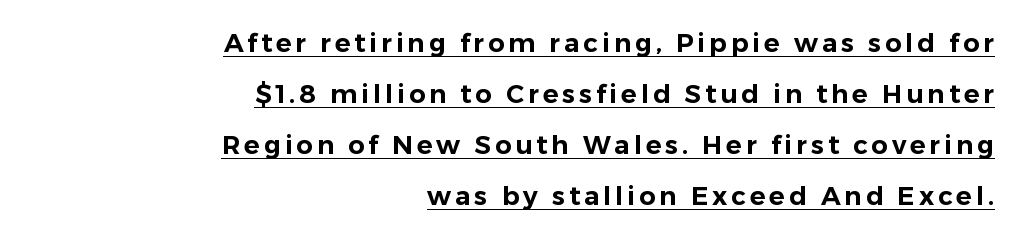
The image shows 26 px text type, upright; set right-aligned, loose line spacing (1.96x), underlined.
